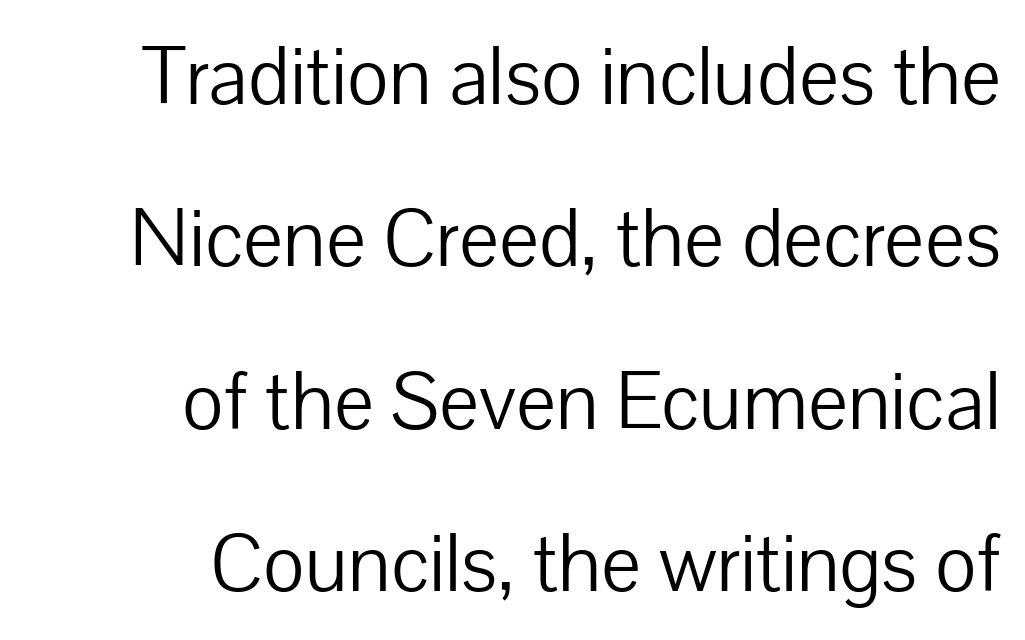
Classification — sans serif. Every stem runs plumb, perpendicular to the baseline. Characters follow at the spacing the type designer built in. The lines in this sample share a right terminus and differ only in where they begin.
